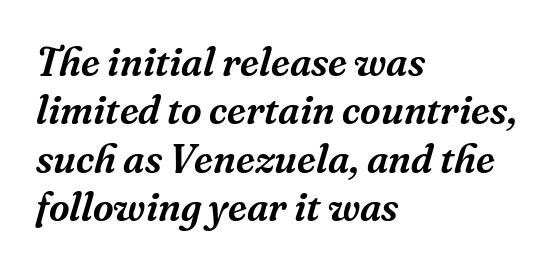
{"serif": "yes", "italic": "yes", "lean": "right", "slant_degrees": 16, "width": "normal", "stroke_contrast": "medium", "x_height": "medium", "monospaced": "no", "underline": "no", "align": "left", "line_spacing_ratio": 1.21, "letter_spacing": "normal", "letter_spacing_em": 0.0, "glyph_px": 40}
